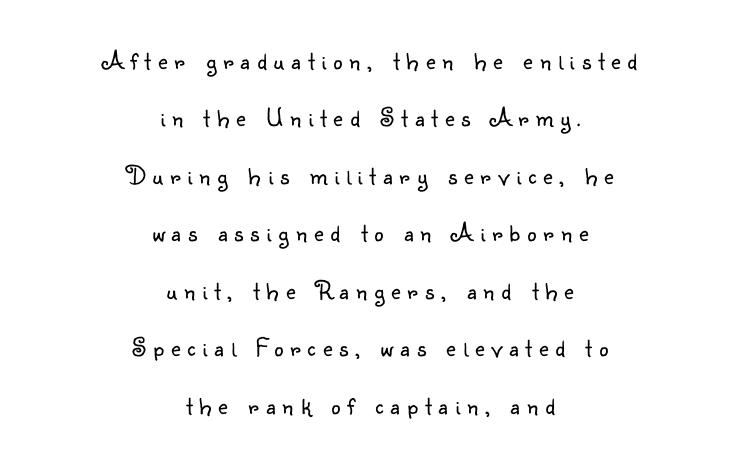
Q: Is the text bold? A: No.
Q: Is the text italic (slanted)? A: No, it is upright.
Q: Is the text underlined? A: No.
Q: How is the paragraph aligned? A: Centered.
Q: Is the spacing between letters normal or unusually wide? A: Unusually wide.
Q: Is the spacing between lines tight, normal or loose? A: Loose.
